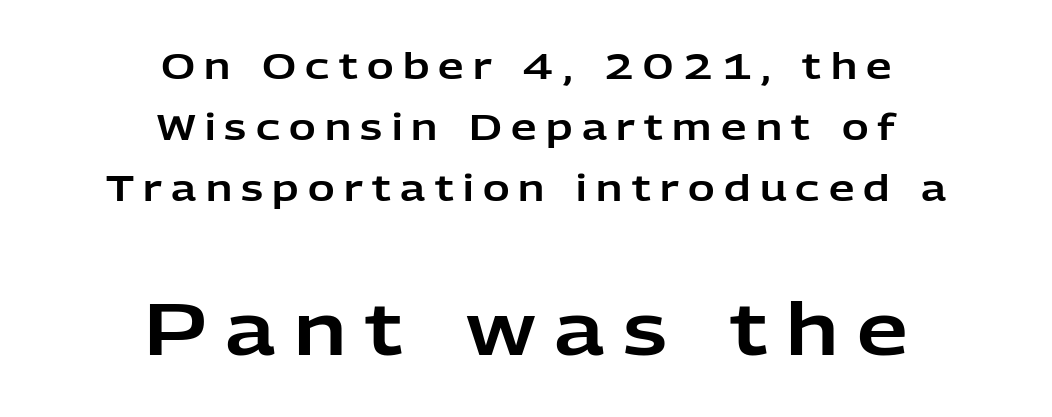
Tracking value appears strongly positive — letters spread wide. A typesetter would mark this as roman, not italic. Is this a sans? Yes — the strokes have no serifs. Larger block? The one below; the one above is distinctly smaller. The text block is weighted toward neither margin, spreading evenly from the middle.
